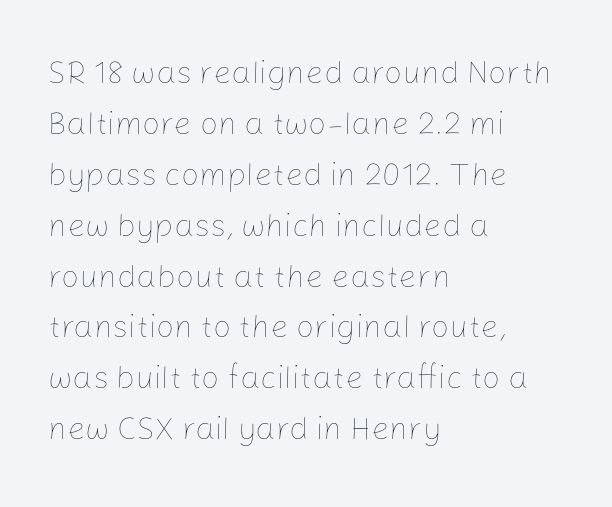
{"italic": "no", "bold": "no", "weight": "thin", "width": "normal", "stroke_contrast": "low", "x_height": "medium", "monospaced": "no", "underline": "no", "align": "left", "line_spacing": "normal", "line_spacing_ratio": 1.59, "letter_spacing": "normal", "letter_spacing_em": 0.0, "glyph_px": 32}
